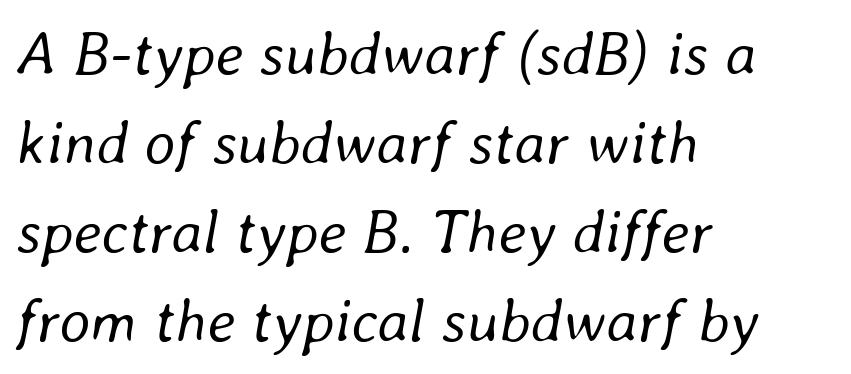
{"italic": "yes", "lean": "right", "slant_degrees": 8, "bold": "no", "weight": "regular", "width": "normal", "stroke_contrast": "low", "x_height": "medium", "monospaced": "no", "underline": "no", "align": "left", "line_spacing": "normal", "line_spacing_ratio": 1.46, "letter_spacing": "normal", "letter_spacing_em": 0.0, "glyph_px": 61}
